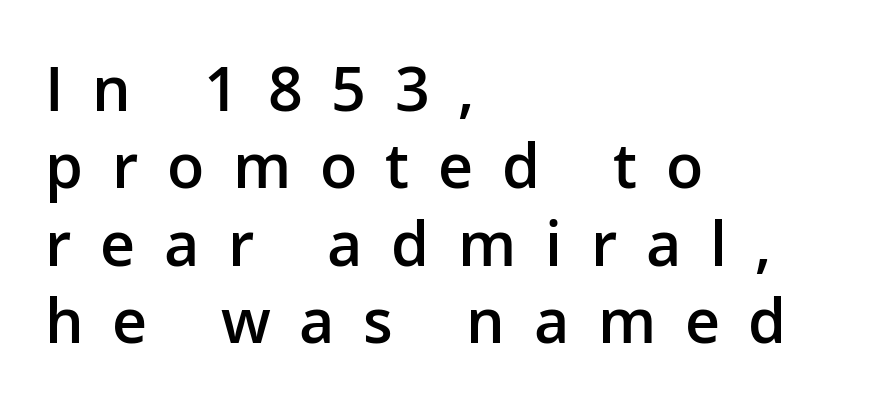
The image shows 61 px semibold sans-serif type, upright; set left-aligned, normal line spacing (1.27x), unusually wide letter spacing (+0.47 em), not underlined; low stroke contrast and a medium x-height.
